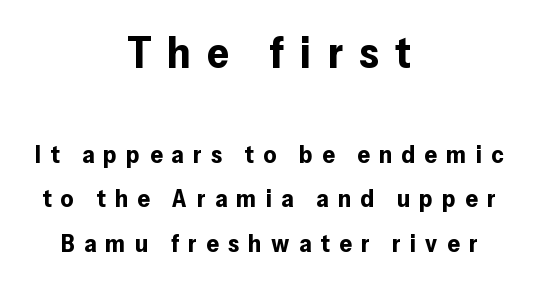
Is the type bold? Yes — the strokes are clearly thick and heavy. The letters are spread apart with noticeably loose tracking. The type family on display is of the sans-serif kind. The letters advance in unequal steps, a hallmark of proportional type.
